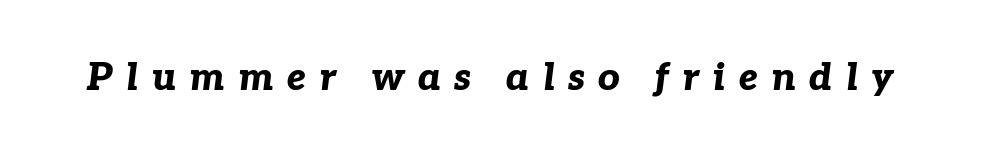
The image shows 38 px bold type, italic (leaning right); set unusually wide letter spacing (+0.34 em), not underlined; low stroke contrast and a medium x-height.
